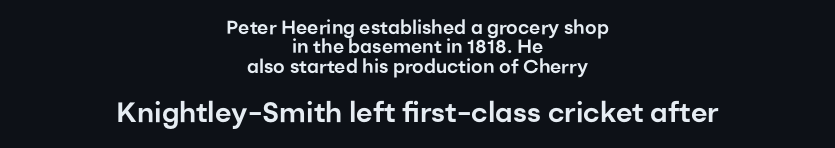
Q: Is the text italic (slanted)? A: No, it is upright.
Q: Is the typeface a serif or a sans-serif typeface? A: Sans-serif.
Q: Is the text underlined? A: No.
Q: How is the paragraph aligned? A: Centered.
Q: Is the spacing between letters normal or unusually wide? A: Normal.
Q: Is the spacing between lines tight, normal or loose? A: Tight.
Q: Which block of text is set in a larger size, the first (top) or the second (bottom)? A: The second (bottom) one.
Q: Width (condensed, normal, or wide)? A: Normal.
Q: Stroke contrast? A: Low.
Q: x-height? A: Medium.
Q: Monospaced? A: No.
